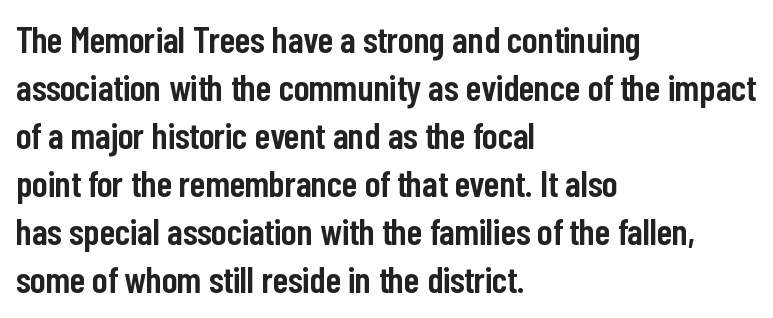
Q: Is the text bold? A: Semi-bold.
Q: Is the text italic (slanted)? A: No, it is upright.
Q: Is the typeface a serif or a sans-serif typeface? A: Sans-serif.
Q: Is the text underlined? A: No.
Q: How is the paragraph aligned? A: Left-aligned.
Q: Is the spacing between letters normal or unusually wide? A: Normal.
Q: Is the spacing between lines tight, normal or loose? A: Normal.
Q: Width (condensed, normal, or wide)? A: Condensed.
Q: Stroke contrast? A: Low.
Q: x-height? A: Medium.
Q: Monospaced? A: No.
